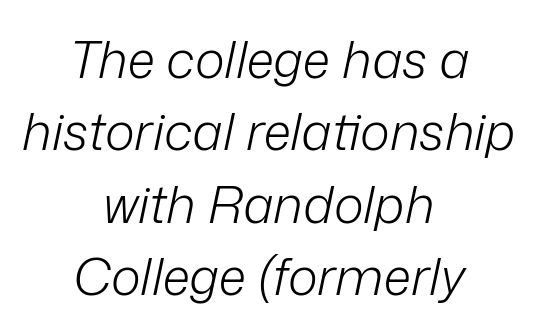
The image shows 51 px light type, italic (leaning right); set centered, normal line spacing (1.42x), normal letter spacing, not underlined; low stroke contrast and a medium x-height.
